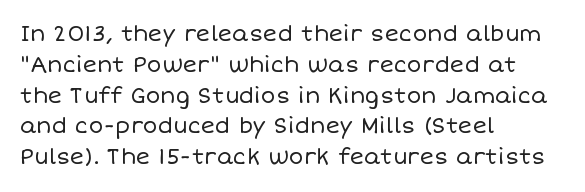
{"italic": "no", "bold": "no", "underline": "no", "align": "left", "line_spacing": "normal", "line_spacing_ratio": 1.4, "letter_spacing": "normal", "letter_spacing_em": 0.0, "glyph_px": 22}
